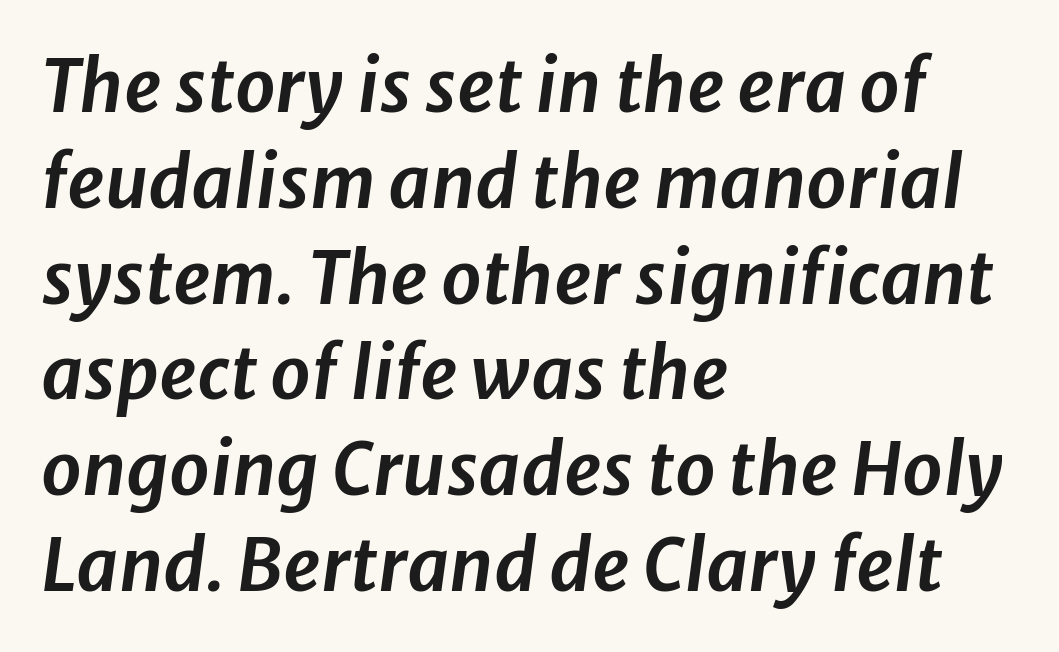
Rows of type keep a routine distance in the vertical direction. The passage shown is not underscored anywhere. A typesetter would mark this as italic. The tracking reads as untouched default to a designer's eye. All the whitespace from short lines collects on the right. Varying glyph widths throughout — classic text-font behaviour.
